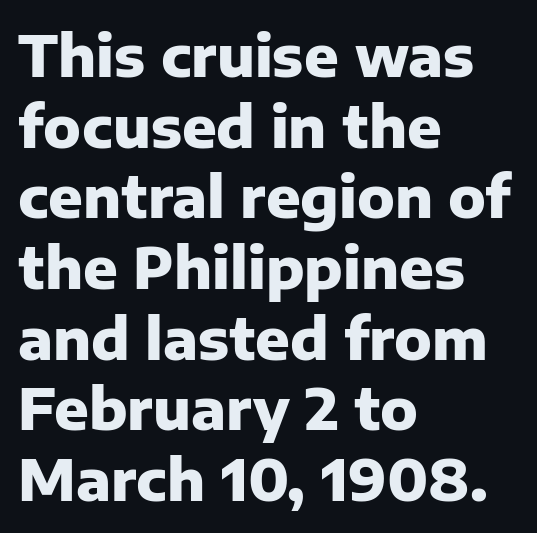
Heft: maximum for text — a bold. Every row of glyphs begins at an identical x-position on the left. This rendering features lettering with no underline. Do the letters lean? They stand straight.
